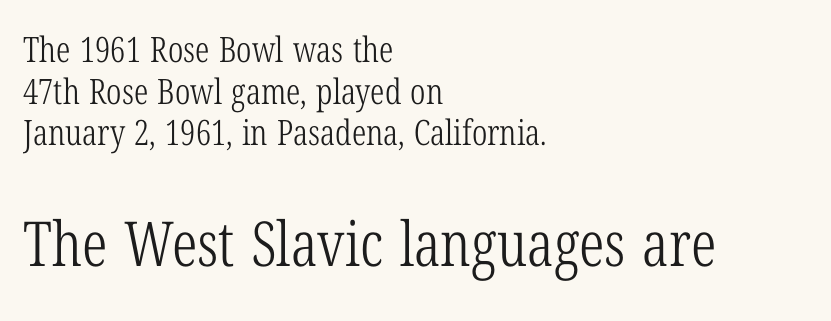
The designer went with a serif here, giving each stem small feet. This rendering features lettering with no underline. The face used here is proportionally spaced, like ordinary book or web type. Stroke thickness stays within the range of a standard reading face or lighter. Words appear dense and cohesive because spacing is normal.
